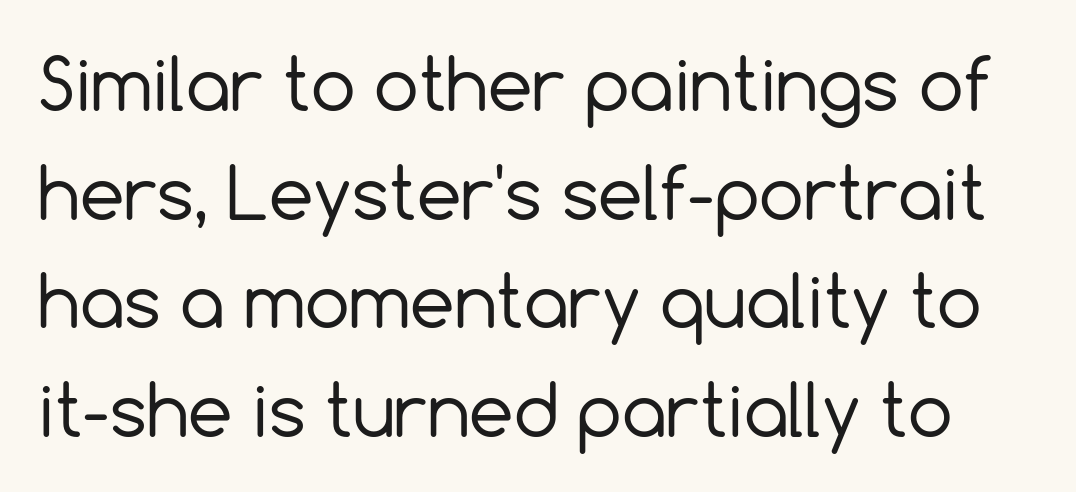
Q: Is the text bold? A: No.
Q: Is the text italic (slanted)? A: No, it is upright.
Q: Is the typeface a serif or a sans-serif typeface? A: Sans-serif.
Q: Is the text underlined? A: No.
Q: Is the spacing between letters normal or unusually wide? A: Normal.
Q: Is the spacing between lines tight, normal or loose? A: Normal.
Q: Width (condensed, normal, or wide)? A: Normal.
Q: x-height? A: Medium.
Q: Monospaced? A: No.
